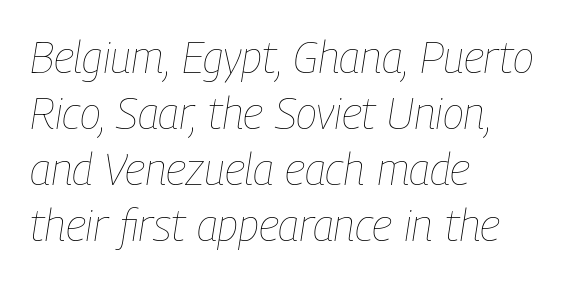
The image shows 44 px thin, condensed type, italic (leaning right); set left-aligned, normal line spacing (1.27x), normal letter spacing, not underlined; low stroke contrast and a medium x-height.
